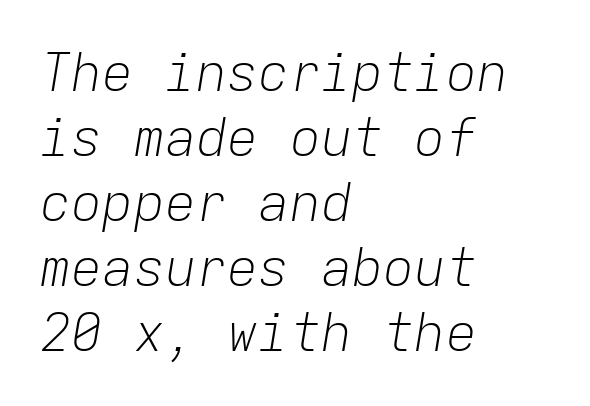
The face used here is rendered with its standard letterfit. Is this a fixed-width face? Yes — each glyph sits in an identical cell. There's an unmistakable incline to the writing here. Clear beneath every line of the passage.
